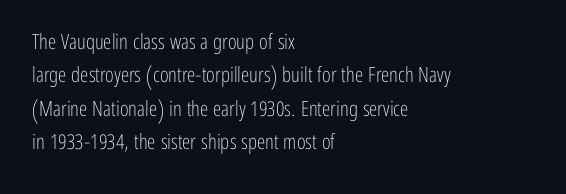
How would I describe the line gaps? Plain and ordinary. Weight: in the light-to-regular range. The type is set solid horizontally, with unmodified tracking. The lines are quadded left.
